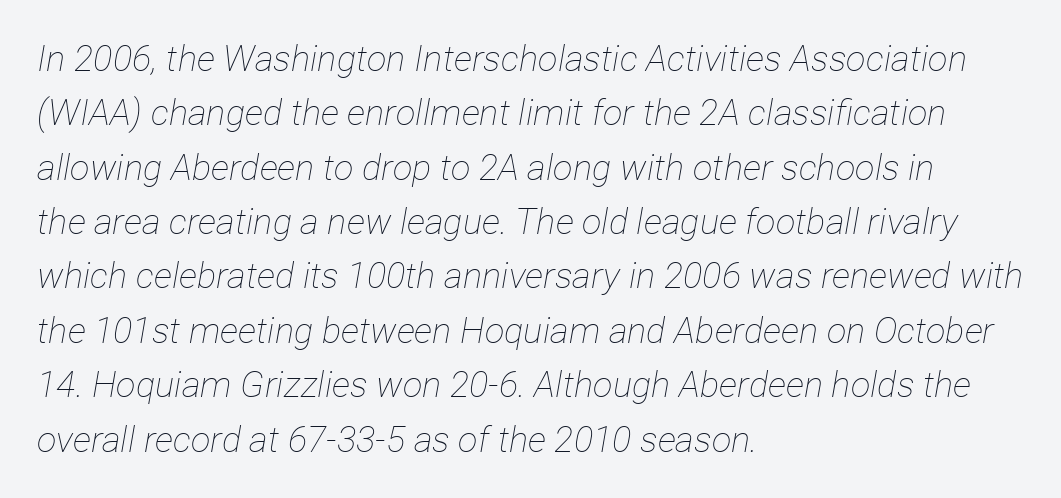
{"italic": "yes", "lean": "right", "slant_degrees": 12, "bold": "no", "weight": "thin", "width": "condensed", "stroke_contrast": "low", "x_height": "medium", "monospaced": "no", "underline": "no", "align": "left", "line_spacing": "normal", "line_spacing_ratio": 1.51, "letter_spacing": "normal", "letter_spacing_em": 0.0, "glyph_px": 36}
